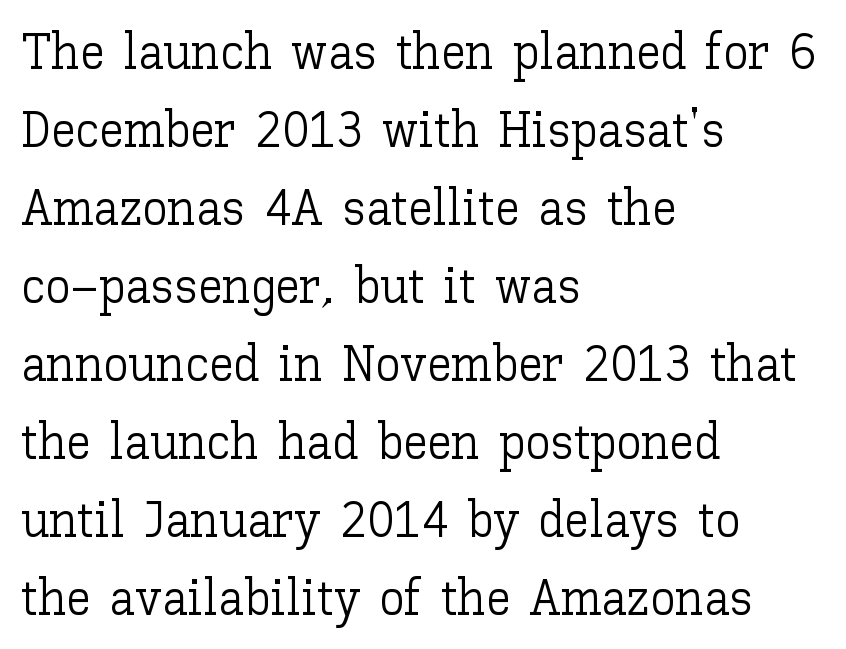
Notice how descenders clear the ascenders below comfortably — that's standard leading. The rendering anchors every line to the left-hand side. Each letter keeps its own natural width here, so spacing adapts to shape. Default kerning and tracking; the words read as compact shapes. Tall strokes in this sample are plumb rather than angled.
